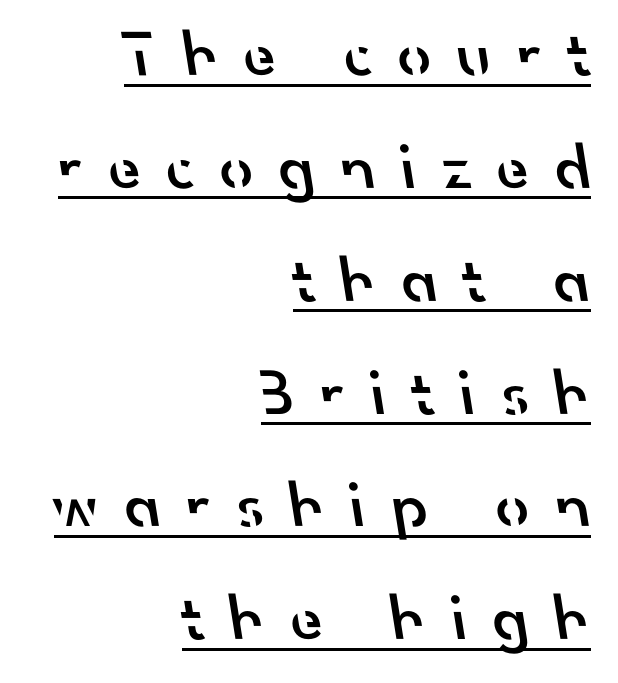
{"serif": "no", "bold": "semi", "weight": "semibold", "width": "normal", "stroke_contrast": "low", "x_height": "small", "monospaced": "no", "underline": "yes", "align": "right", "line_spacing_ratio": 1.71, "letter_spacing": "wide", "letter_spacing_em": 0.39, "glyph_px": 66}
